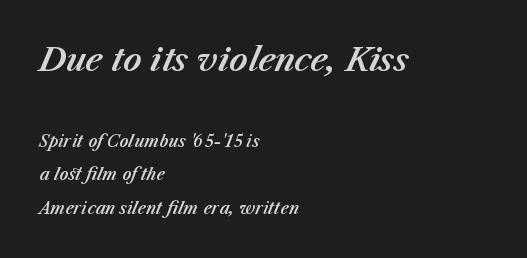
Q: Is the text italic (slanted)? A: Yes, it leans right by about 23 degrees.
Q: Is the text underlined? A: No.
Q: How is the paragraph aligned? A: Left-aligned.
Q: Is the spacing between letters normal or unusually wide? A: Normal.
Q: Is the spacing between lines tight, normal or loose? A: Loose.
Q: Which block of text is set in a larger size, the first (top) or the second (bottom)? A: The first (top) one.
Q: Width (condensed, normal, or wide)? A: Normal.
Q: Stroke contrast? A: Medium.
Q: x-height? A: Medium.
Q: Monospaced? A: No.
